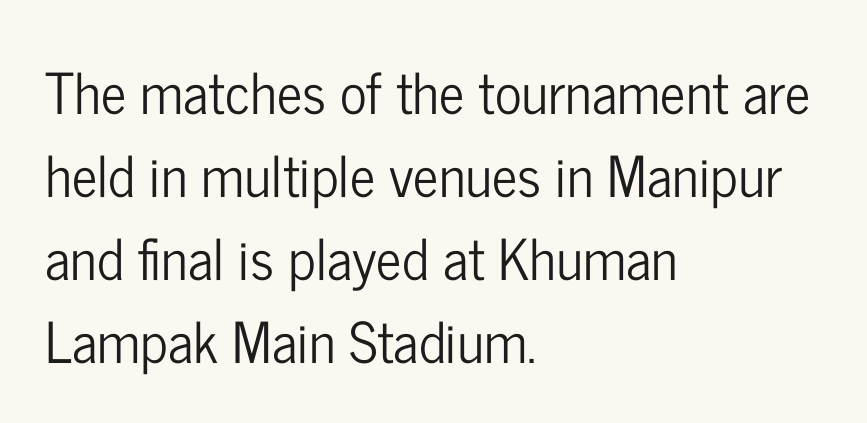
Q: Is the text italic (slanted)? A: No, it is upright.
Q: Is the typeface a serif or a sans-serif typeface? A: Sans-serif.
Q: Is the text underlined? A: No.
Q: How is the paragraph aligned? A: Left-aligned.
Q: Is the spacing between letters normal or unusually wide? A: Normal.
Q: Is the spacing between lines tight, normal or loose? A: Normal.
Q: Width (condensed, normal, or wide)? A: Condensed.
Q: Stroke contrast? A: Low.
Q: x-height? A: Medium.
Q: Monospaced? A: No.
